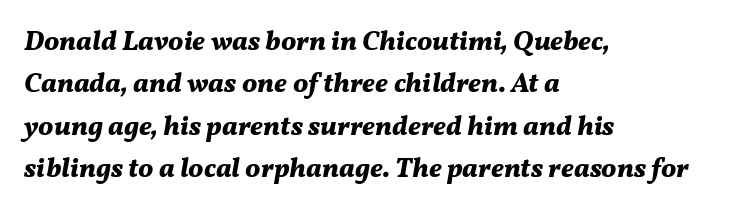
Q: Is the text bold? A: Yes.
Q: Is the text italic (slanted)? A: Yes, it leans right by about 11 degrees.
Q: Is the text underlined? A: No.
Q: How is the paragraph aligned? A: Left-aligned.
Q: Is the spacing between letters normal or unusually wide? A: Normal.
Q: Is the spacing between lines tight, normal or loose? A: Normal.
